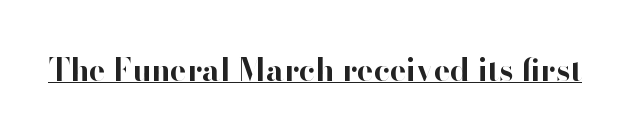
{"serif": "no", "italic": "no", "bold": "yes", "weight": "bold", "width": "normal", "stroke_contrast": "high", "x_height": "small", "monospaced": "no", "underline": "yes", "letter_spacing": "normal", "letter_spacing_em": 0.0, "glyph_px": 31}
